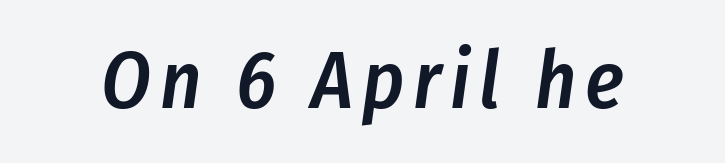
{"italic": "yes", "lean": "right", "slant_degrees": 8, "bold": "semi", "weight": "semibold", "width": "condensed", "stroke_contrast": "low", "x_height": "medium", "monospaced": "no", "underline": "no", "glyph_px": 80}
